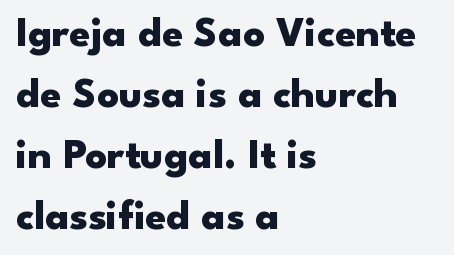
{"serif": "no", "italic": "no", "bold": "yes", "weight": "heavy", "width": "wide", "stroke_contrast": "low", "x_height": "small", "monospaced": "no", "underline": "no", "align": "left", "line_spacing": "normal", "line_spacing_ratio": 1.45, "letter_spacing": "normal", "letter_spacing_em": 0.0, "glyph_px": 42}
